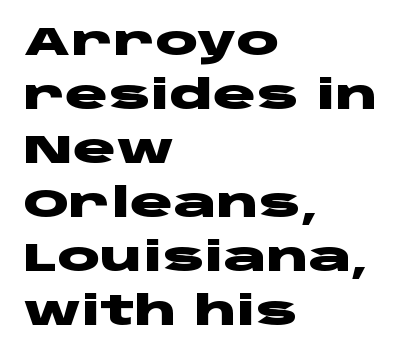
This is the regular roman posture of the typeface. Check under the words: just untouched page. Typographic density is high because the face is bold. These lines are composed in type without serifs.
